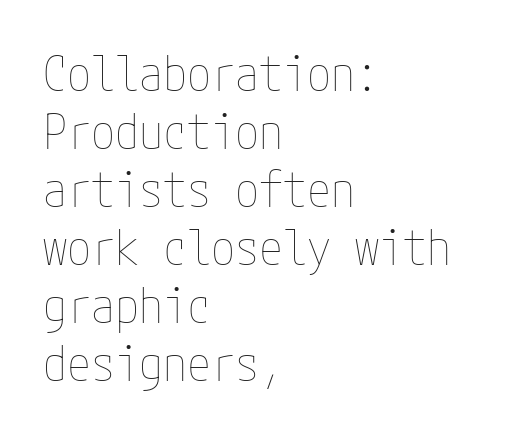
{"italic": "no", "bold": "no", "weight": "thin", "width": "condensed", "stroke_contrast": "low", "x_height": "medium", "underline": "no", "align": "left", "line_spacing_ratio": 1.21, "letter_spacing": "normal", "letter_spacing_em": 0.0, "glyph_px": 48}
